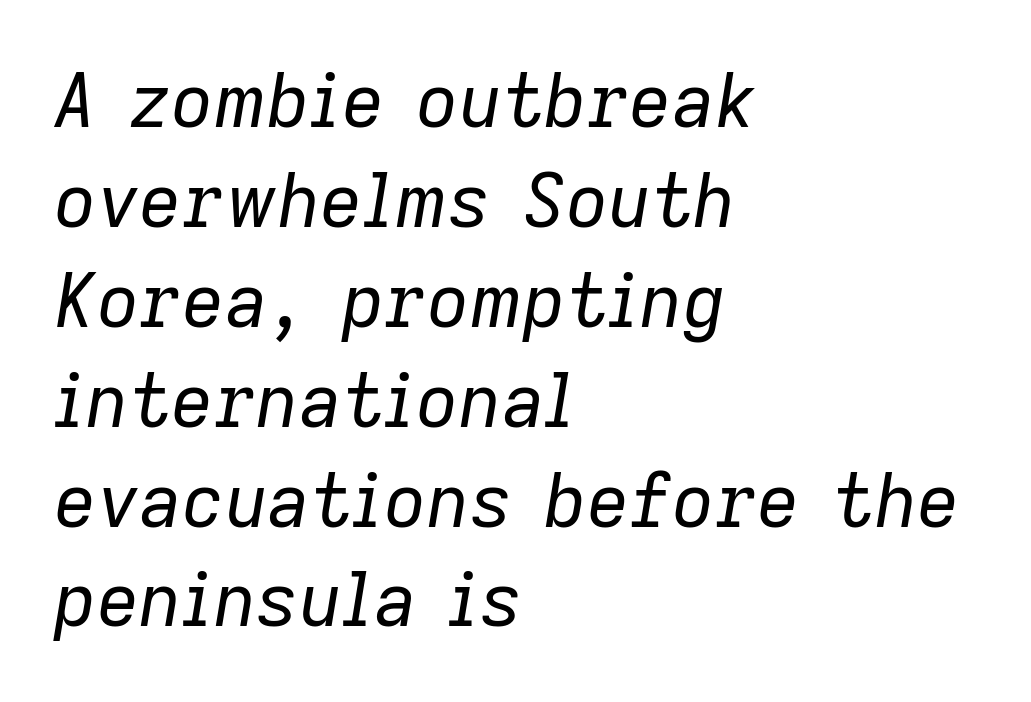
{"italic": "yes", "lean": "right", "slant_degrees": 9, "bold": "no", "weight": "regular", "width": "normal", "stroke_contrast": "low", "x_height": "medium", "monospaced": "no", "underline": "no", "align": "left", "line_spacing": "normal", "line_spacing_ratio": 1.35, "letter_spacing": "normal", "letter_spacing_em": 0.0, "glyph_px": 74}
